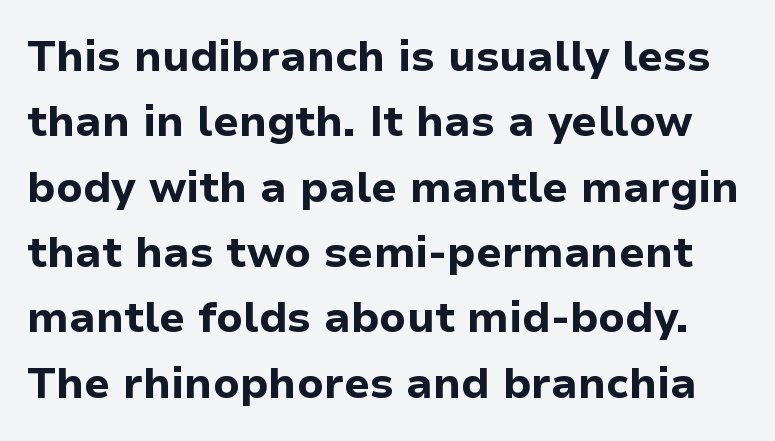
The image shows 43 px bold sans-serif type, upright; set normal line spacing (1.52x), normal letter spacing, not underlined; low stroke contrast and a medium x-height.
